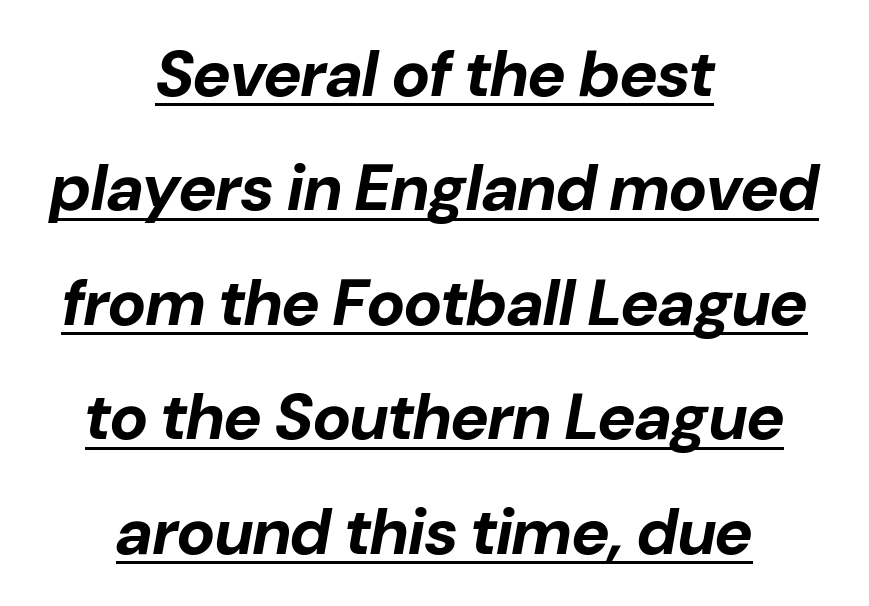
The image shows 65 px bold type, italic (leaning right); set centered, line spacing 1.76x, normal letter spacing, underlined; low stroke contrast and a medium x-height.
